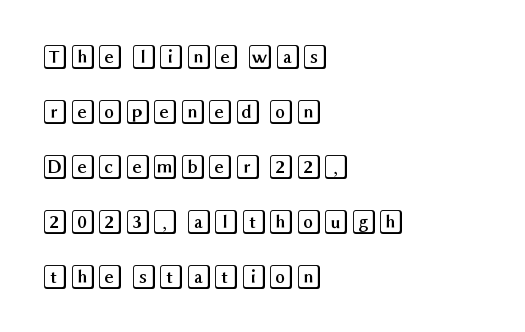
{"italic": "no", "underline": "no", "align": "left", "line_spacing": "loose", "line_spacing_ratio": 2.2, "letter_spacing": "normal", "letter_spacing_em": 0.0, "glyph_px": 25}
